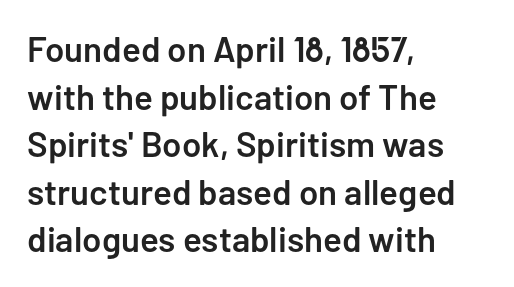
{"serif": "no", "italic": "no", "bold": "semi", "weight": "semibold", "width": "normal", "stroke_contrast": "low", "x_height": "medium", "monospaced": "no", "underline": "no", "align": "left", "line_spacing": "normal", "line_spacing_ratio": 1.36, "letter_spacing": "normal", "letter_spacing_em": 0.0, "glyph_px": 35}
